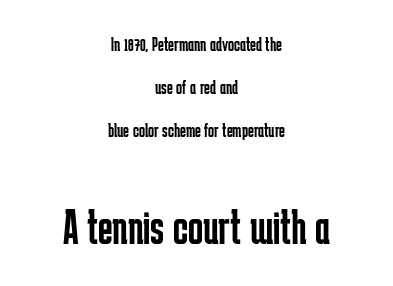
{"serif": "no", "italic": "no", "bold": "no", "weight": "regular", "width": "condensed", "stroke_contrast": "low", "x_height": "medium", "monospaced": "no", "underline": "no", "align": "center", "line_spacing": "loose", "line_spacing_ratio": 2.14, "letter_spacing": "normal", "letter_spacing_em": 0.0, "larger_block": "second", "size_ratio": 2.5, "glyph_px": 50}
